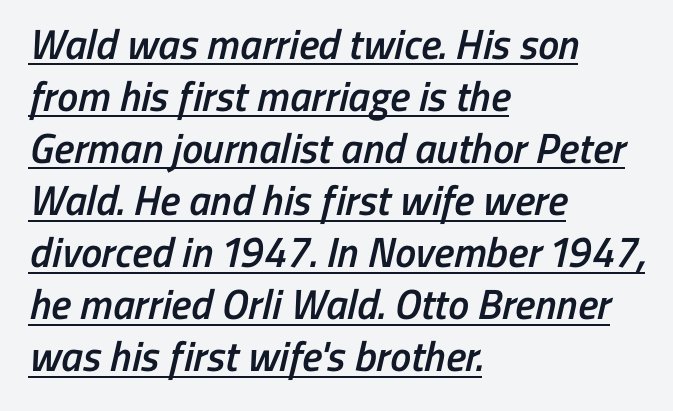
The text was rendered using a sans face with plain stroke endings. Reading down the block, your eye returns to a fixed left position each line. This is moderately heavy type, rendered in semibold. The letters advance in unequal steps, a hallmark of proportional type. Compared with undecorated copy, this sample adds a rule below the words. How are the letters spaced? Ordinarily, with no added tracking.
